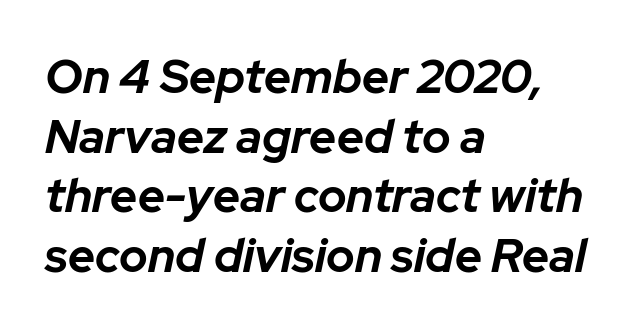
Quick note: underline off. One glance says typical: line gaps are just what's usual. Notice how thick the strokes are: this is what a full bold looks like. The axis of the letterforms is tilted away from vertical.
